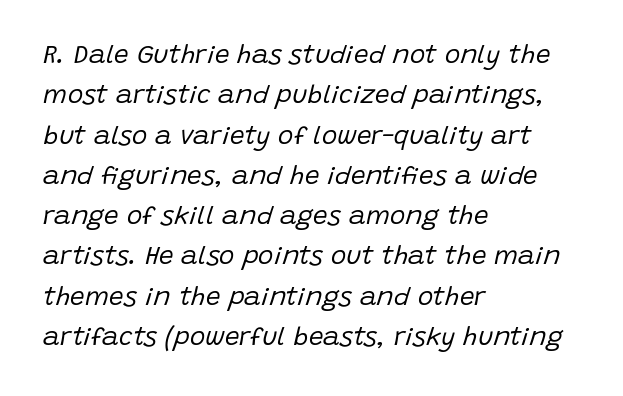
The image shows 26 px text type, italic (leaning right); set left-aligned, normal line spacing (1.55x), normal letter spacing, not underlined.
